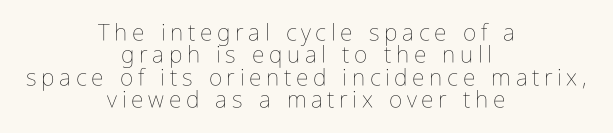
Characters follow at a spacing far wider than the type designer built in. The typesetter chose a symmetrical, centered arrangement here. The specimen omits any rule beneath the text block's lines. The line-height multiplier appears low, near solid setting. The weight would be labelled regular, book, light, or lighter still.
